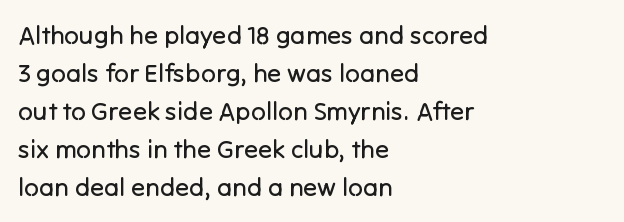
Visually the block forms a straight wall on the left and a jagged coastline on the right. Caption: standard tracking, unaltered. The type sits square on the baseline with zero lean. Weight: not bold — regular or lighter.
